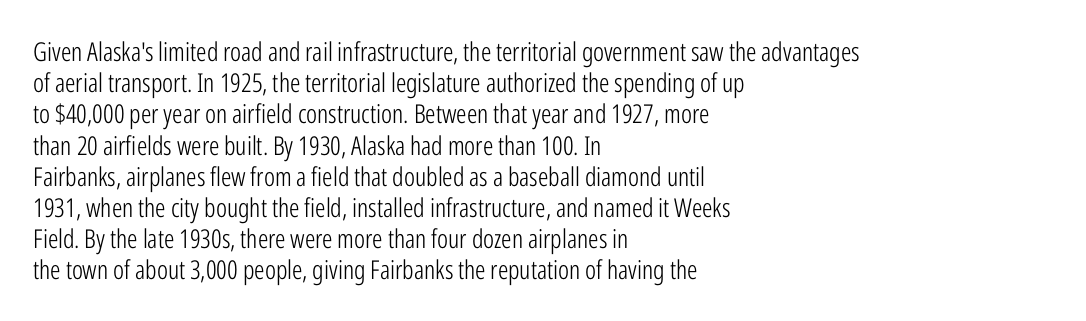
{"italic": "no", "bold": "no", "underline": "no", "align": "left", "line_spacing_ratio": 1.2, "letter_spacing": "normal", "letter_spacing_em": 0.0, "glyph_px": 26}
